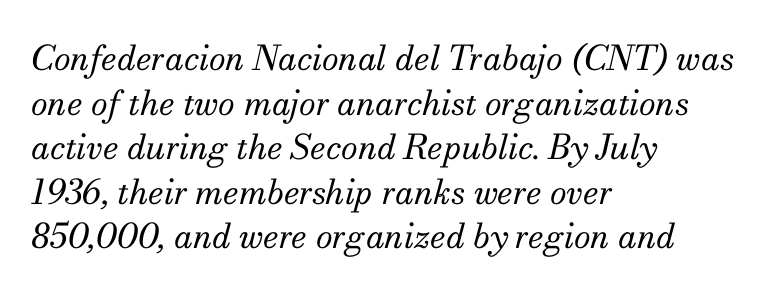
{"serif": "yes", "italic": "yes", "lean": "right", "slant_degrees": 13, "bold": "no", "weight": "regular", "width": "normal", "stroke_contrast": "medium", "x_height": "small", "monospaced": "no", "underline": "no", "align": "left", "line_spacing": "normal", "line_spacing_ratio": 1.31, "letter_spacing": "normal", "letter_spacing_em": 0.0, "glyph_px": 34}
